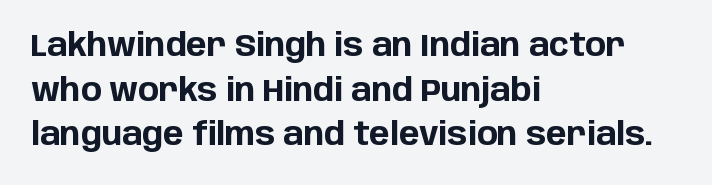
Q: Is the text bold? A: Yes.
Q: Is the text italic (slanted)? A: No, it is upright.
Q: Is the typeface a serif or a sans-serif typeface? A: Sans-serif.
Q: Is the text underlined? A: No.
Q: How is the paragraph aligned? A: Left-aligned.
Q: Is the spacing between letters normal or unusually wide? A: Normal.
Q: Is the spacing between lines tight, normal or loose? A: Normal.
Q: Width (condensed, normal, or wide)? A: Normal.
Q: Stroke contrast? A: Low.
Q: x-height? A: Large.
Q: Monospaced? A: No.
